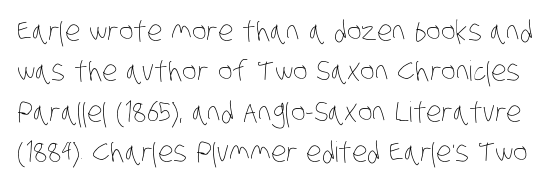
{"bold": "no", "weight": "thin", "width": "condensed", "stroke_contrast": "low", "x_height": "large", "monospaced": "no", "underline": "no", "line_spacing": "normal", "line_spacing_ratio": 1.44, "letter_spacing": "normal", "letter_spacing_em": 0.0, "glyph_px": 28}
